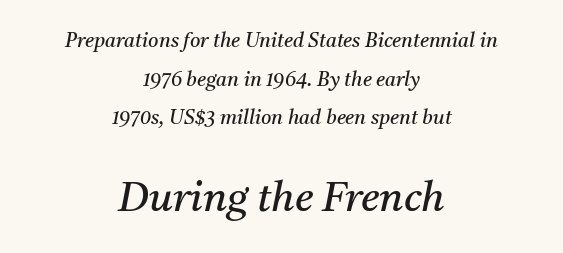
The face used here is proportionally spaced, like ordinary book or web type. Whoever set this chose breathing room over compactness in the vertical rhythm. Check the space under the baseline: it is left empty. One-word summary of the alignment: center.
